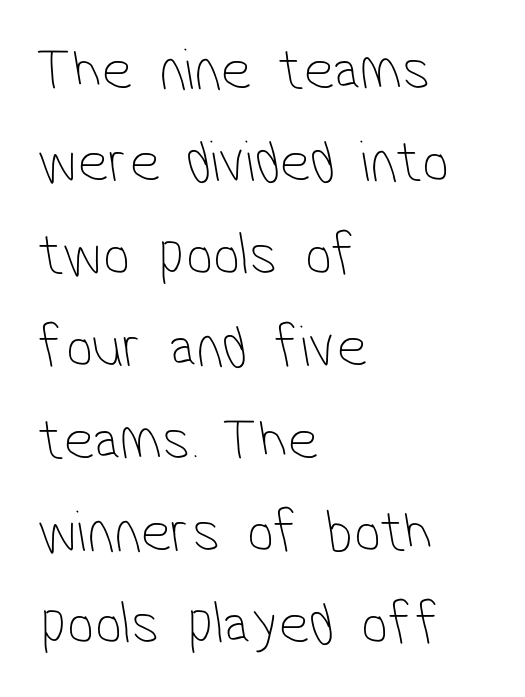
{"serif": "no", "bold": "no", "weight": "thin", "width": "condensed", "stroke_contrast": "low", "x_height": "medium", "monospaced": "no", "underline": "no", "align": "left", "line_spacing": "normal", "line_spacing_ratio": 1.54, "letter_spacing": "normal", "letter_spacing_em": 0.0, "glyph_px": 60}
